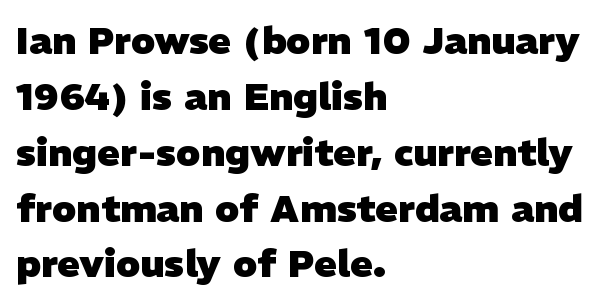
Teacher's note: observe the even left margin — that is flush-left alignment. A full-strength bold gives these letters their thick strokes. No extra tracking has been applied to these lines. Vertically, the passage feels balanced, rows spaced as you'd expect. Observe the absence of serifs on each vertical stroke in this sample. The passage shown is typed in a proportional face where columns would drift.
